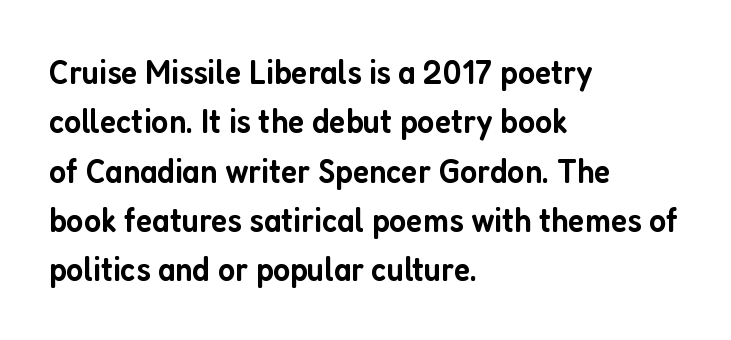
Horizontal bands of white between lines are of average thickness. Unmarked baselines from the first word to the last. Proportional: the letters do not fall into vertical columns. To sum up the face: it is a sans, with no serifs. Spacing between characters is what you'd get straight out of the box.
